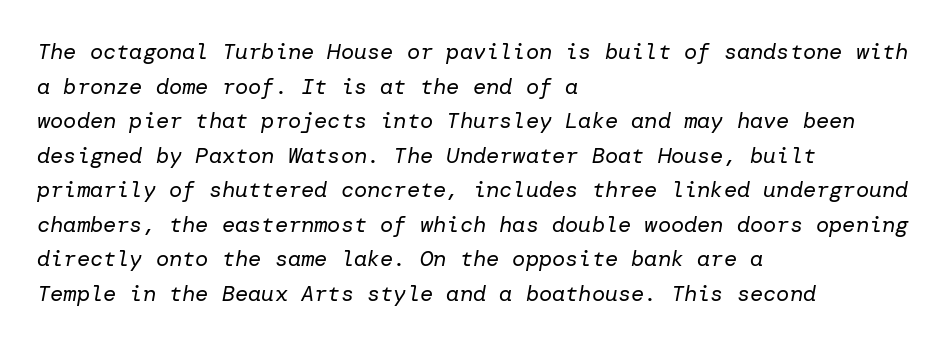
The image shows 22 px text type, italic (leaning right); set left-aligned, normal line spacing (1.57x), normal letter spacing, not underlined.
